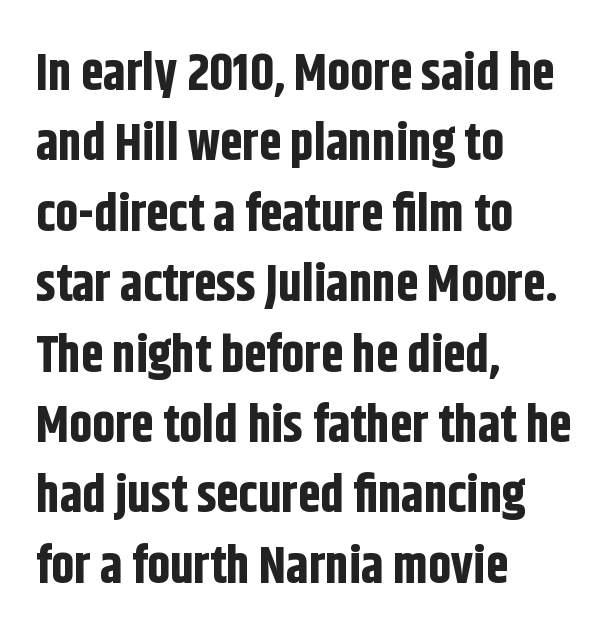
Q: Is the text bold? A: Yes.
Q: Is the text italic (slanted)? A: No, it is upright.
Q: Is the typeface a serif or a sans-serif typeface? A: Sans-serif.
Q: Is the text underlined? A: No.
Q: How is the paragraph aligned? A: Left-aligned.
Q: Is the spacing between letters normal or unusually wide? A: Normal.
Q: Is the spacing between lines tight, normal or loose? A: Normal.
Q: Width (condensed, normal, or wide)? A: Condensed.
Q: Stroke contrast? A: Low.
Q: x-height? A: Large.
Q: Monospaced? A: No.
